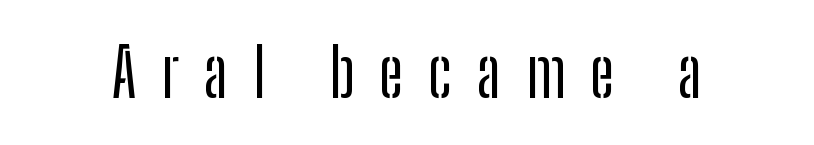
The typeface chosen for these lines omits serifs. Check the space under the baseline: it is left empty. Inter-character spacing is expanded well beyond the font's built-in metrics. Vertical strokes here are truly vertical. The face used here is proportionally spaced, like ordinary book or web type.
